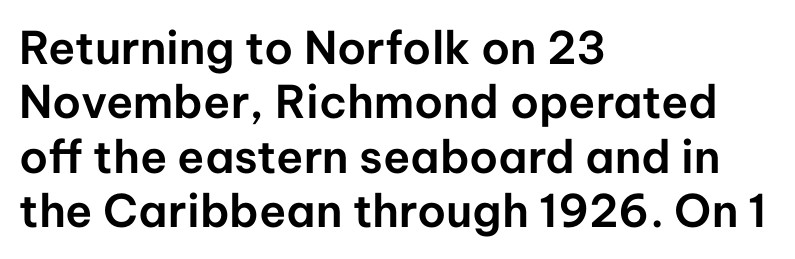
The face used here is proportionally spaced, like ordinary book or web type. Classification — sans serif. Posture: straight, roman, zero tilt. Compared with typical body copy, the letter spacing here is the same. Anything drawn beneath the words? Only blank space. Reading down the block, your eye returns to a fixed left position each line.
